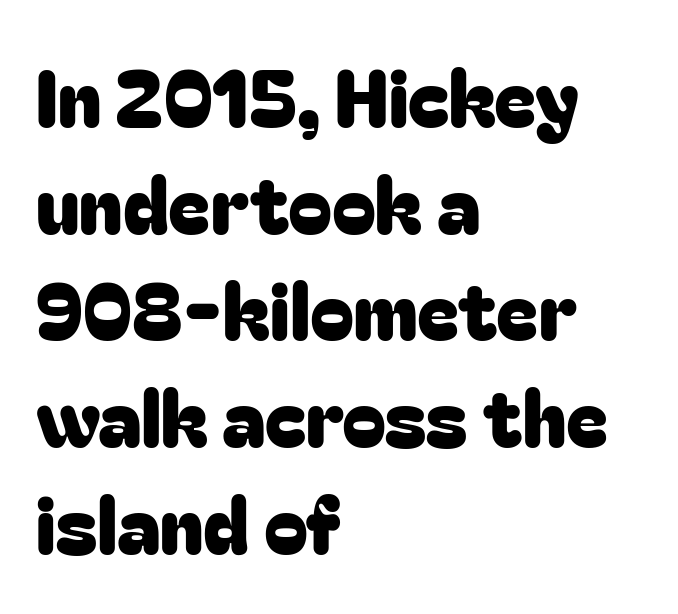
Q: Is the text italic (slanted)? A: No, it is upright.
Q: Is the typeface a serif or a sans-serif typeface? A: Sans-serif.
Q: Is the text underlined? A: No.
Q: How is the paragraph aligned? A: Left-aligned.
Q: Is the spacing between letters normal or unusually wide? A: Normal.
Q: Is the spacing between lines tight, normal or loose? A: Normal.
Q: Width (condensed, normal, or wide)? A: Normal.
Q: Stroke contrast? A: Low.
Q: x-height? A: Medium.
Q: Monospaced? A: No.
